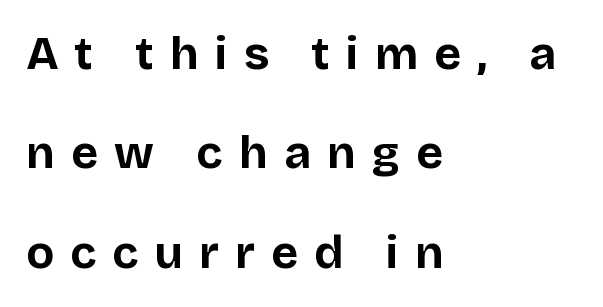
{"serif": "no", "italic": "no", "bold": "yes", "weight": "bold", "width": "normal", "stroke_contrast": "low", "x_height": "large", "monospaced": "no", "underline": "no", "align": "left", "line_spacing": "loose", "line_spacing_ratio": 2.16, "letter_spacing": "wide", "letter_spacing_em": 0.35, "glyph_px": 46}
